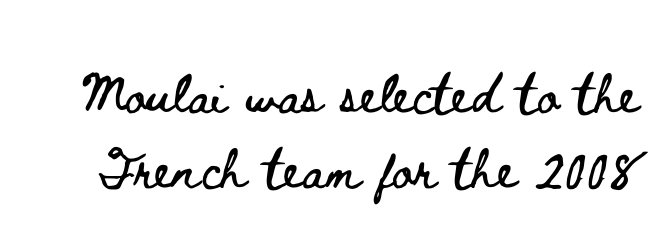
Q: Is the text italic (slanted)? A: Yes.
Q: Is the text underlined? A: No.
Q: Is the spacing between letters normal or unusually wide? A: Normal.
Q: Is the spacing between lines tight, normal or loose? A: Normal.
Q: Width (condensed, normal, or wide)? A: Wide.
Q: Stroke contrast? A: Low.
Q: x-height? A: Small.
Q: Monospaced? A: No.
